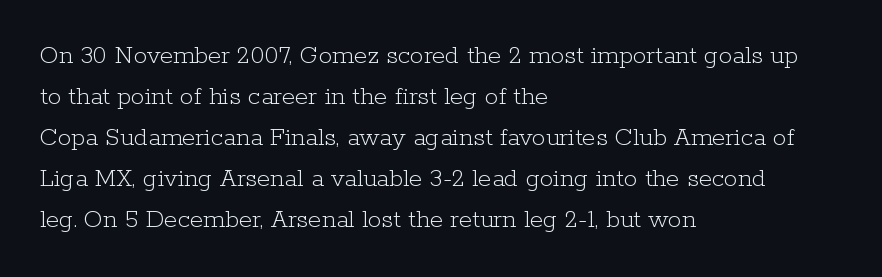
On a weight scale, this lands at 450 or below. The passage shown has conventional tracking throughout. A normal amount of white space separates one row of letters from the next. The rag falls on the right side of this text block.
